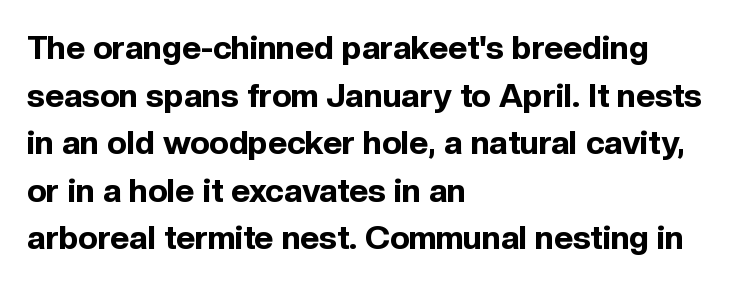
{"serif": "no", "italic": "no", "bold": "yes", "weight": "bold", "width": "normal", "x_height": "medium", "monospaced": "no", "underline": "no", "align": "left", "line_spacing": "normal", "line_spacing_ratio": 1.44, "letter_spacing": "normal", "letter_spacing_em": 0.0, "glyph_px": 33}
